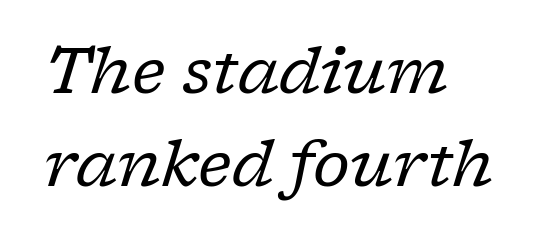
The image shows 63 px regular-weight serif type, italic (leaning right); set left-aligned, normal line spacing (1.47x), normal letter spacing, not underlined; low stroke contrast and a medium x-height.
